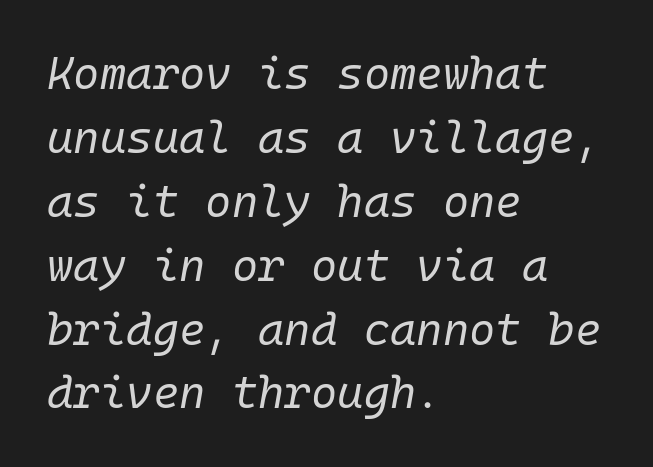
Q: Is the text bold? A: No.
Q: Is the text italic (slanted)? A: Yes, it leans right by about 10 degrees.
Q: Is the text underlined? A: No.
Q: How is the paragraph aligned? A: Left-aligned.
Q: Is the spacing between letters normal or unusually wide? A: Normal.
Q: Is the spacing between lines tight, normal or loose? A: Normal.
Q: Width (condensed, normal, or wide)? A: Normal.
Q: Stroke contrast? A: Low.
Q: x-height? A: Medium.
Q: Monospaced? A: Yes.
